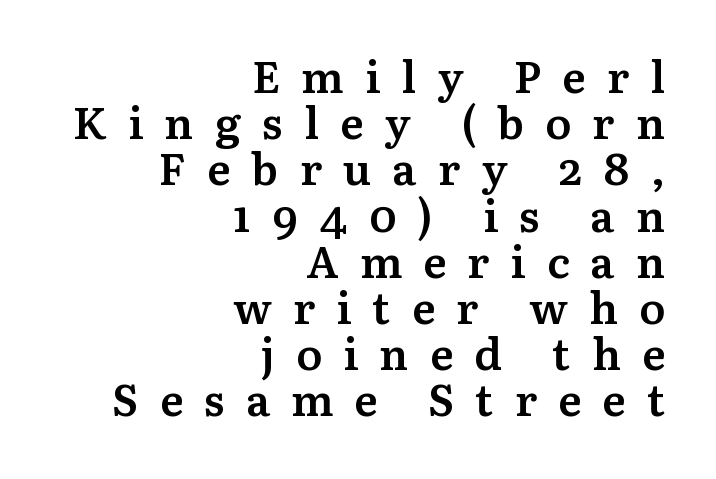
Q: Is the text bold? A: Semi-bold.
Q: Is the text italic (slanted)? A: No, it is upright.
Q: Is the typeface a serif or a sans-serif typeface? A: Serif.
Q: Is the text underlined? A: No.
Q: How is the paragraph aligned? A: Right-aligned.
Q: Is the spacing between letters normal or unusually wide? A: Unusually wide.
Q: Is the spacing between lines tight, normal or loose? A: Tight.
Q: Width (condensed, normal, or wide)? A: Normal.
Q: Stroke contrast? A: Medium.
Q: x-height? A: Medium.
Q: Monospaced? A: No.
